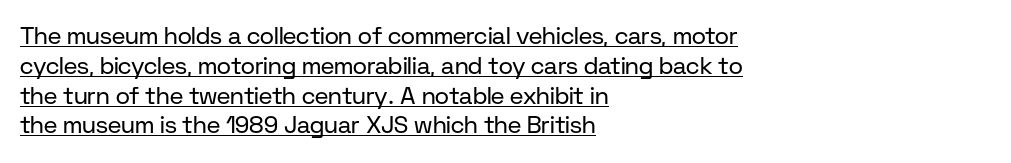
Each line starts at the same left margin while the right side varies. The characters are drawn with everyday or finer stroke widths. Posture: vertical. These lines keep a tight, regular rhythm from letter to letter. Underlined type.
